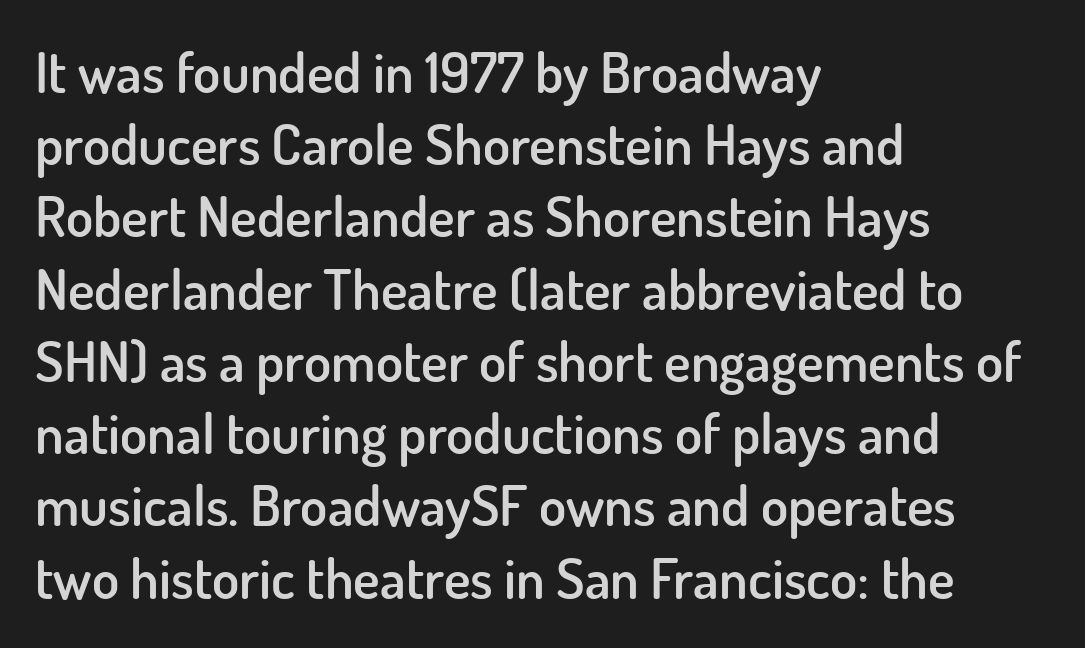
The passage is arranged the way most books set body copy — flush left. Descender tails drop into unmarked territory. One glance says typical: line gaps are just what's usual. Unlike italic type, these characters show no tilt at all. Look at the stroke-to-counter ratio: somewhat heavy, a semibold.
